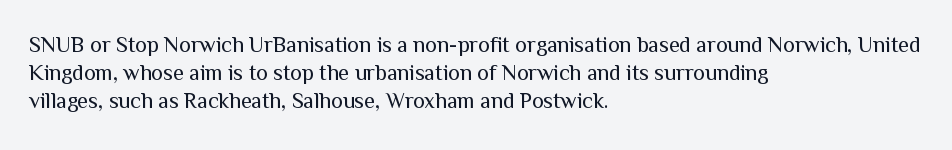
Normally led — the rows are evenly, conventionally spaced. Underlining? Definitely not there. The axis of the letterforms is exactly vertical. The passage is arranged the way most books set body copy — flush left. Default kerning and tracking; the words read as compact shapes.
